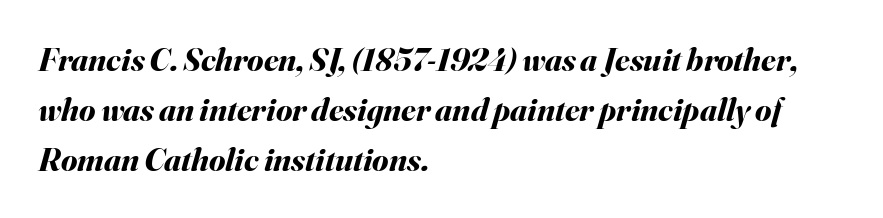
Q: Is the text bold? A: Yes.
Q: Is the text italic (slanted)? A: Yes, it leans right by about 16 degrees.
Q: Is the text underlined? A: No.
Q: How is the paragraph aligned? A: Left-aligned.
Q: Is the spacing between letters normal or unusually wide? A: Normal.
Q: Is the spacing between lines tight, normal or loose? A: Normal.
Q: Width (condensed, normal, or wide)? A: Normal.
Q: Stroke contrast? A: Medium.
Q: x-height? A: Small.
Q: Monospaced? A: No.
